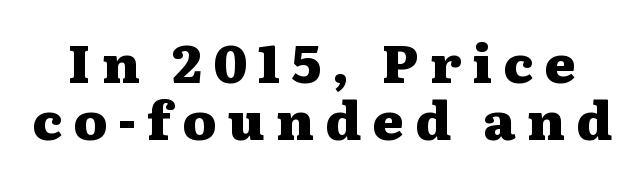
A bare baseline throughout the passage. Each letter keeps its own natural width here, so spacing adapts to shape. This is the regular roman posture of the typeface. The text was rendered using a seriffed face with decorative stroke endings. Spacing between characters has been opened up far beyond the box default. Emphasis by weight is at full strength: bold.
